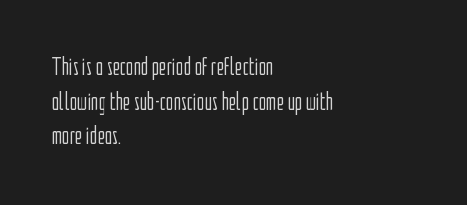
{"italic": "no", "bold": "no", "underline": "no", "align": "left", "line_spacing": "normal", "line_spacing_ratio": 1.39, "letter_spacing": "normal", "letter_spacing_em": 0.0, "glyph_px": 25}
